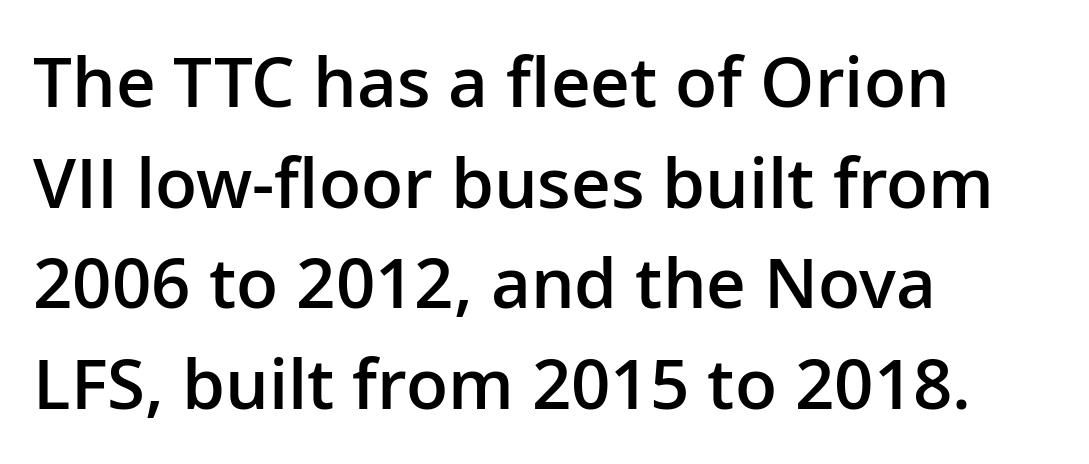
{"serif": "no", "italic": "no", "bold": "semi", "weight": "semibold", "width": "normal", "stroke_contrast": "low", "x_height": "medium", "monospaced": "no", "underline": "no", "align": "left", "line_spacing": "normal", "line_spacing_ratio": 1.46, "letter_spacing": "normal", "letter_spacing_em": 0.0, "glyph_px": 69}
